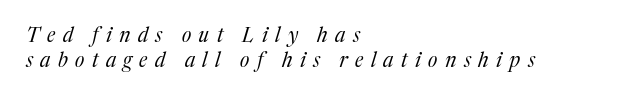
The typesetting does not lean heavy: it is not bold. Type without underlining. Each word looks stretched out because of the extra space between its letters. Characters are canted at an angle relative to the baseline's perpendicular. Horizontally, the lines are justified to the leading edge only.
